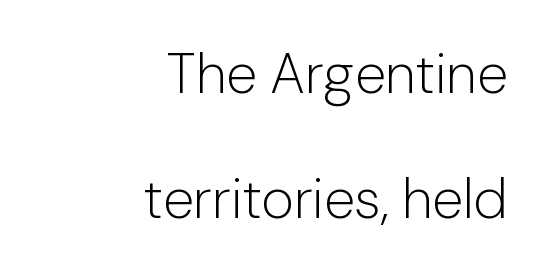
Q: Is the text bold? A: No.
Q: Is the text italic (slanted)? A: No, it is upright.
Q: Is the typeface a serif or a sans-serif typeface? A: Sans-serif.
Q: Is the text underlined? A: No.
Q: How is the paragraph aligned? A: Right-aligned.
Q: Is the spacing between letters normal or unusually wide? A: Normal.
Q: Is the spacing between lines tight, normal or loose? A: Loose.
Q: Width (condensed, normal, or wide)? A: Normal.
Q: Stroke contrast? A: Low.
Q: x-height? A: Medium.
Q: Monospaced? A: No.
